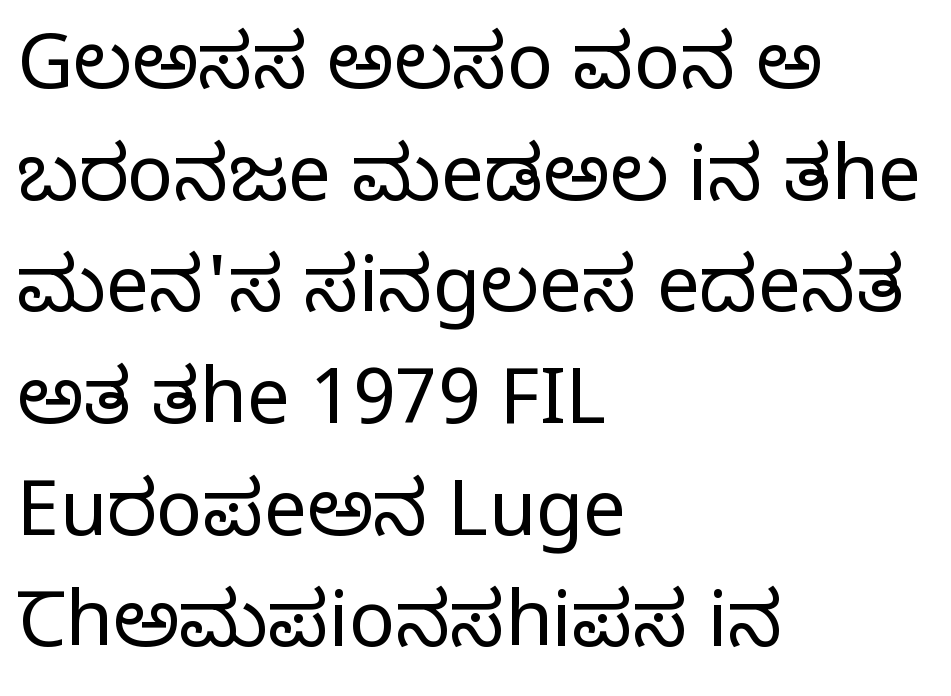
Q: Is the text bold? A: No.
Q: Is the text italic (slanted)? A: No, it is upright.
Q: Is the typeface a serif or a sans-serif typeface? A: Serif.
Q: Is the text underlined? A: No.
Q: How is the paragraph aligned? A: Left-aligned.
Q: Is the spacing between letters normal or unusually wide? A: Normal.
Q: Is the spacing between lines tight, normal or loose? A: Normal.
Q: Width (condensed, normal, or wide)? A: Normal.
Q: Stroke contrast? A: Low.
Q: x-height? A: Large.
Q: Monospaced? A: No.
